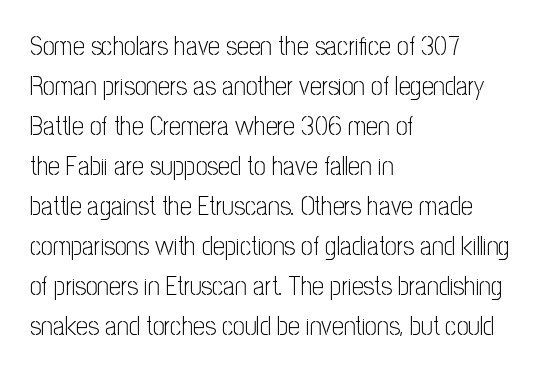
{"italic": "no", "bold": "no", "underline": "no", "align": "left", "line_spacing": "normal", "line_spacing_ratio": 1.54, "letter_spacing": "normal", "letter_spacing_em": 0.0, "glyph_px": 26}
